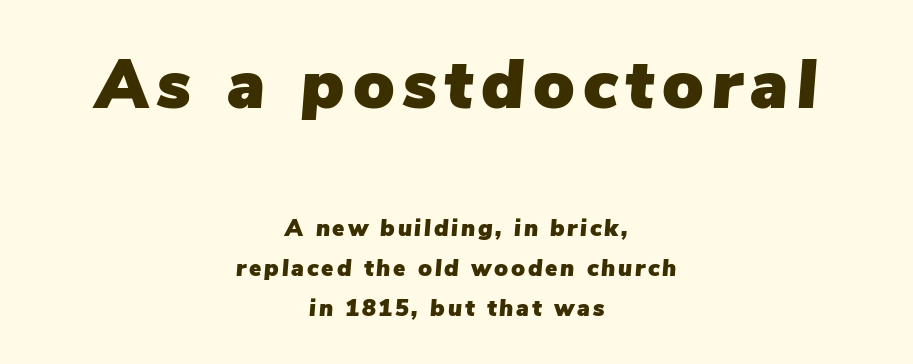
Q: Is the text italic (slanted)? A: Yes, it leans right by about 5 degrees.
Q: Is the text underlined? A: No.
Q: How is the paragraph aligned? A: Centered.
Q: Which block of text is set in a larger size, the first (top) or the second (bottom)? A: The first (top) one.
Q: Width (condensed, normal, or wide)? A: Normal.
Q: Stroke contrast? A: Low.
Q: x-height? A: Medium.
Q: Monospaced? A: No.
